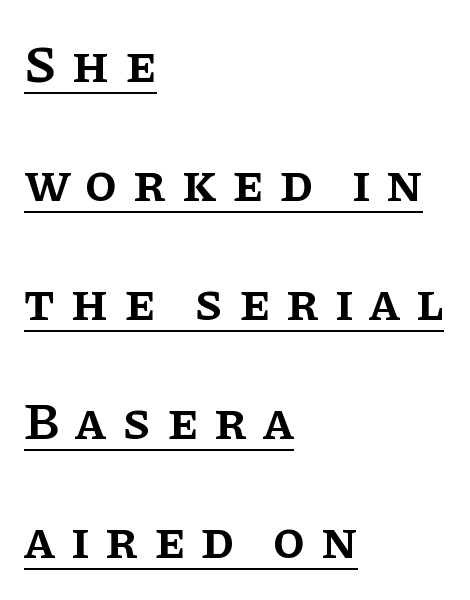
Descenders here cross a horizontal rule under the line. Caption: semibold face, moderately heavy strokes. Notice how the stems are strictly vertical — no italics here. Do the characters align in a grid? No, the font is proportional. What stands out about the letter spacing? Its width — letters are far apart.
